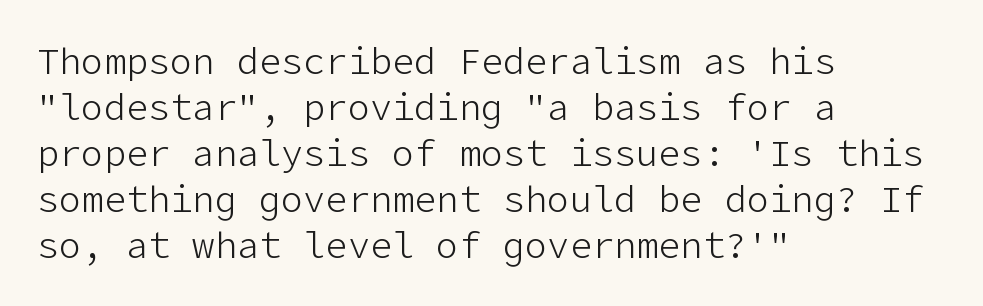
Q: Is the text bold? A: No.
Q: Is the text italic (slanted)? A: No, it is upright.
Q: Is the typeface a serif or a sans-serif typeface? A: Sans-serif.
Q: Is the text underlined? A: No.
Q: How is the paragraph aligned? A: Left-aligned.
Q: Is the spacing between letters normal or unusually wide? A: Normal.
Q: Width (condensed, normal, or wide)? A: Normal.
Q: Stroke contrast? A: Low.
Q: x-height? A: Medium.
